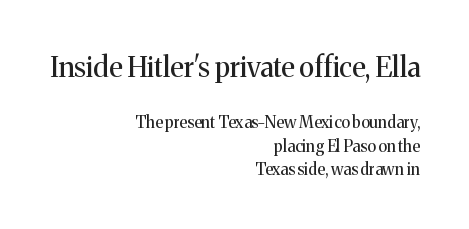
The lines in this sample share a right terminus and differ only in where they begin. The face looks like a standard text weight, possibly lighter. Proportional: the letters do not fall into vertical columns. Type without underlining. How are the letters spaced? Ordinarily, with no added tracking.
